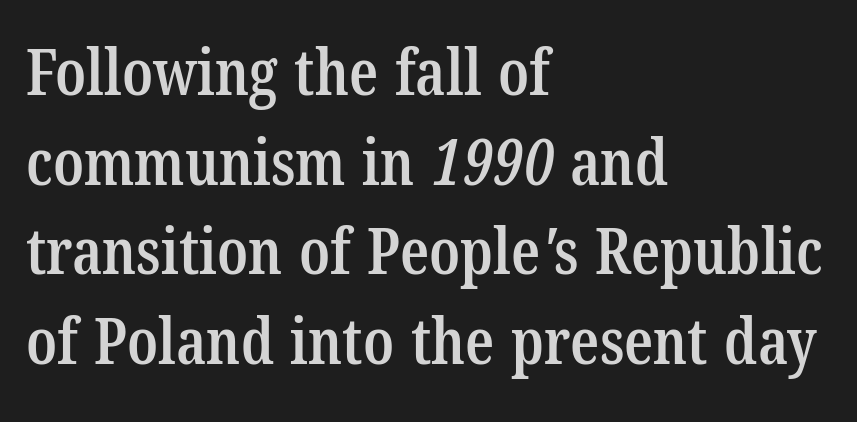
{"serif": "yes", "bold": "semi", "weight": "semibold", "width": "condensed", "stroke_contrast": "low", "x_height": "medium", "monospaced": "no", "underline": "no", "align": "left", "line_spacing": "normal", "line_spacing_ratio": 1.4, "letter_spacing": "normal", "letter_spacing_em": 0.0, "glyph_px": 64}
